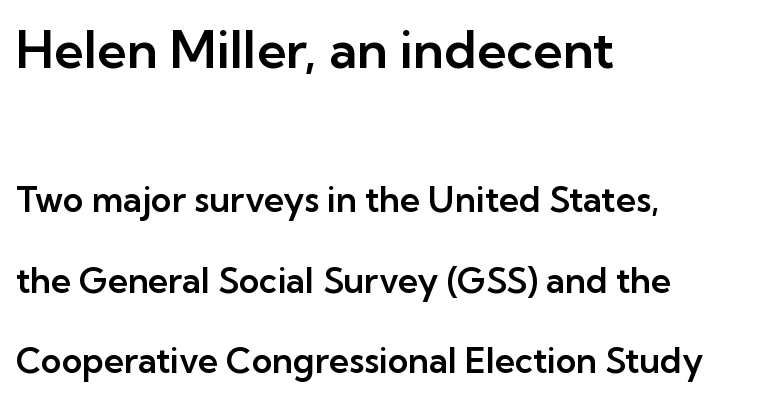
The lines are quadded left. A typesetter would call this zero additional tracking. Caption: upper text group enlarged, lower text group reduced. One glance says open: line gaps are wider than usual. You could not count columns in this text — the font is proportionally spaced. Letters rest on an invisible, unmarked baseline.
